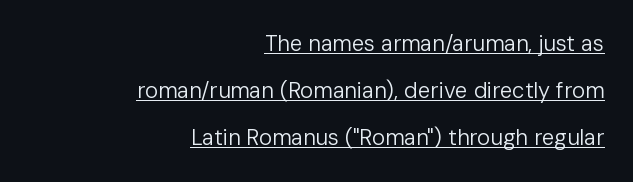
Leading: increased. A quiet, ordinary-to-light weight characterises the typeface. Every character sits straight up, as roman type does. The glyphs are accompanied by a horizontal stroke just below them. Tracking here is standard; glyphs follow each other at the usual distance. Where is the straight margin? On the right.
